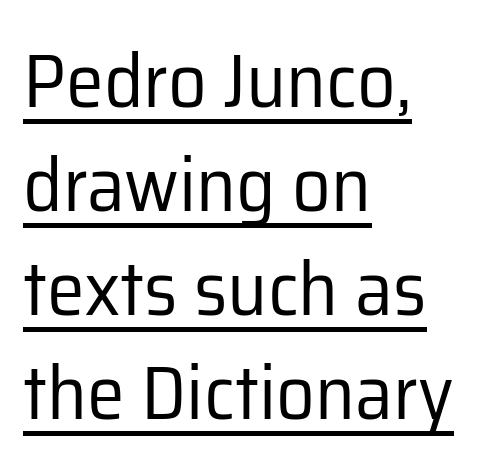
The rendering shows plain stroke endings on the letterforms — a sans-serif design. Whoever set this chose a conventional vertical rhythm. The rendering uses natural spacing where letterforms have individual widths. Short note: letters normally spaced. Style check: upright.
